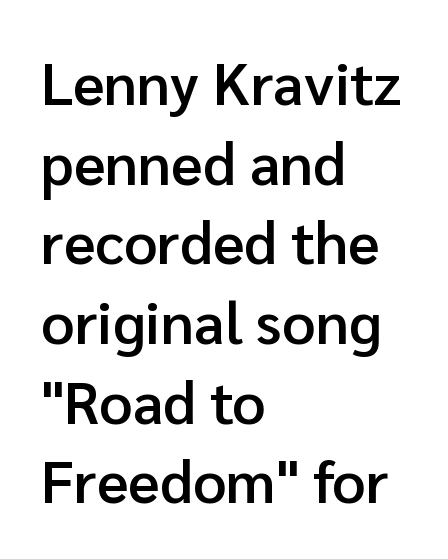
Q: Is the text bold? A: Semi-bold.
Q: Is the text italic (slanted)? A: No, it is upright.
Q: Is the typeface a serif or a sans-serif typeface? A: Sans-serif.
Q: Is the text underlined? A: No.
Q: How is the paragraph aligned? A: Left-aligned.
Q: Is the spacing between letters normal or unusually wide? A: Normal.
Q: Is the spacing between lines tight, normal or loose? A: Normal.
Q: Width (condensed, normal, or wide)? A: Normal.
Q: Stroke contrast? A: Low.
Q: x-height? A: Medium.
Q: Monospaced? A: No.
